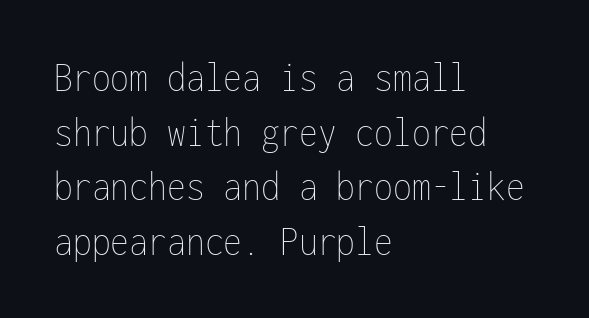
{"italic": "no", "bold": "no", "weight": "thin", "width": "condensed", "stroke_contrast": "low", "x_height": "medium", "monospaced": "yes", "underline": "no", "align": "left", "line_spacing": "normal", "line_spacing_ratio": 1.27, "letter_spacing": "normal", "letter_spacing_em": 0.0, "glyph_px": 43}
